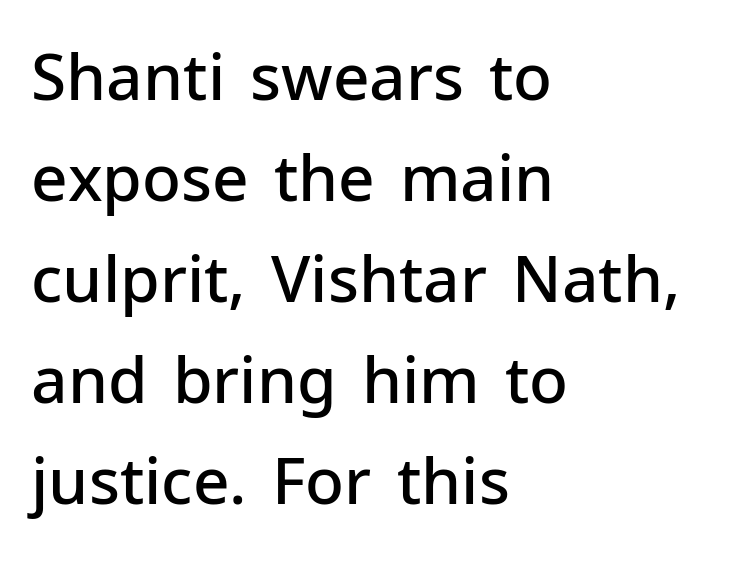
The image shows 64 px semibold sans-serif type, upright; set left-aligned, normal line spacing (1.58x), normal letter spacing, not underlined; low stroke contrast and a medium x-height.
